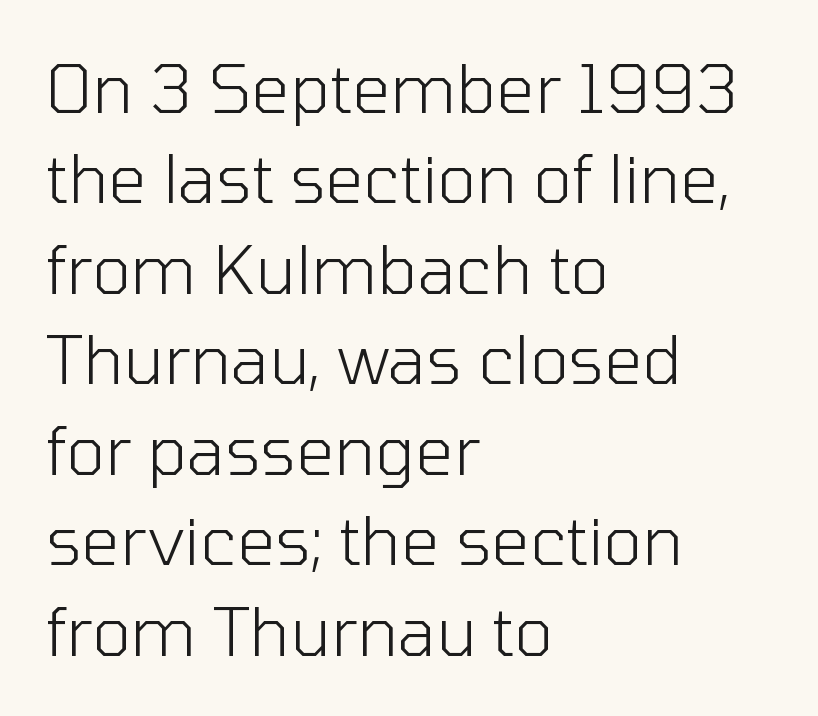
Q: Is the text bold? A: No.
Q: Is the text italic (slanted)? A: No, it is upright.
Q: Is the typeface a serif or a sans-serif typeface? A: Sans-serif.
Q: Is the text underlined? A: No.
Q: How is the paragraph aligned? A: Left-aligned.
Q: Is the spacing between letters normal or unusually wide? A: Normal.
Q: Is the spacing between lines tight, normal or loose? A: Normal.
Q: Width (condensed, normal, or wide)? A: Normal.
Q: Stroke contrast? A: Low.
Q: x-height? A: Medium.
Q: Monospaced? A: No.
